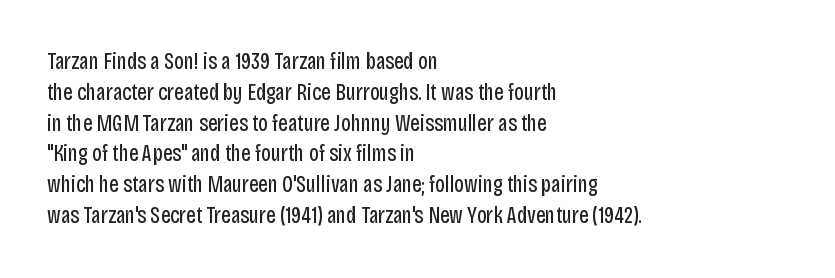
The image shows 23 px text type, upright; set left-aligned, normal line spacing (1.34x), normal letter spacing, not underlined.
